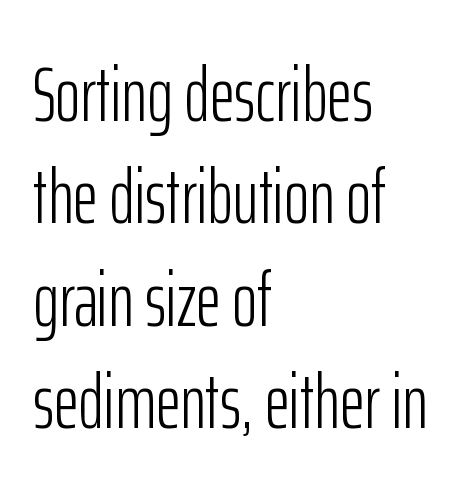
{"serif": "no", "italic": "no", "bold": "no", "weight": "light", "width": "condensed", "stroke_contrast": "low", "x_height": "medium", "monospaced": "no", "underline": "no", "align": "left", "line_spacing": "normal", "line_spacing_ratio": 1.33, "letter_spacing": "normal", "letter_spacing_em": 0.0, "glyph_px": 77}
